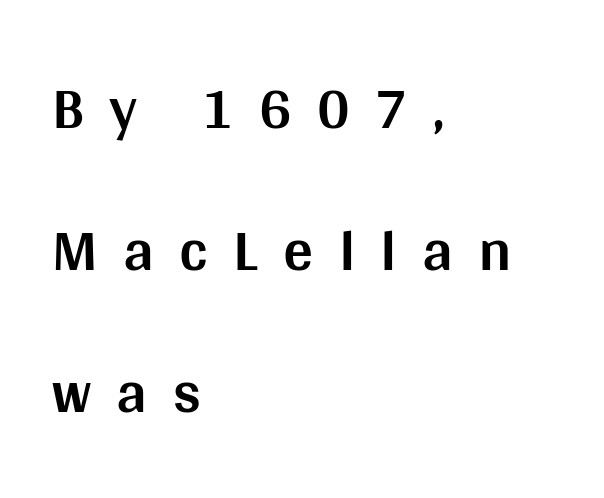
Character widths vary here, with narrow letters taking less room than wide ones. Honestly, the letter spacing is so wide it's the main thing you notice. These lines carry a lot of weight — the face is fully bold. Every row of glyphs begins at an identical x-position on the left. Is there much room between lines? Yes — plenty of vertical air separates them. Does the type have serifs? No, each stem ends abruptly.
